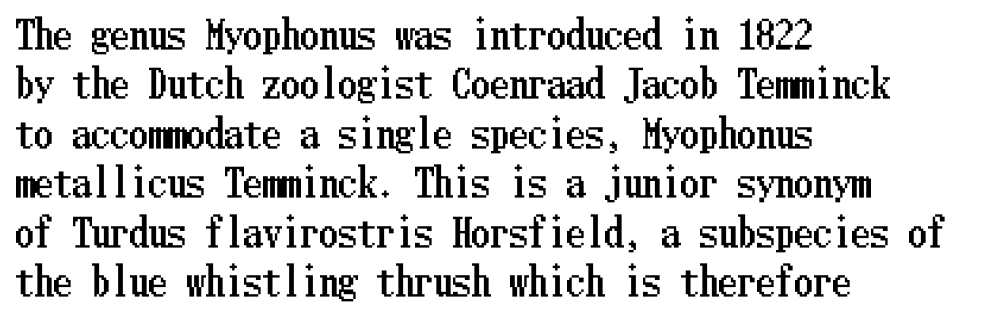
The rendering uses a moderate line-height, typical for paragraphs. The words here are not underlined. Each line starts at the same left margin while the right side varies. Posture: straight, roman, zero tilt.
